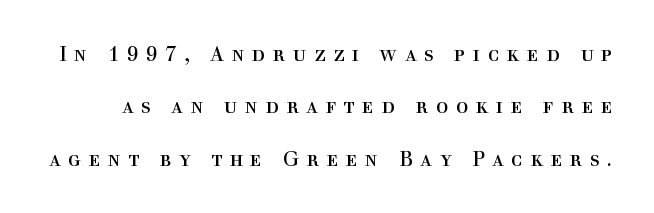
Q: Is the text bold? A: No.
Q: Is the text italic (slanted)? A: No, it is upright.
Q: Is the text underlined? A: No.
Q: Is the spacing between letters normal or unusually wide? A: Unusually wide.
Q: Is the spacing between lines tight, normal or loose? A: Loose.
